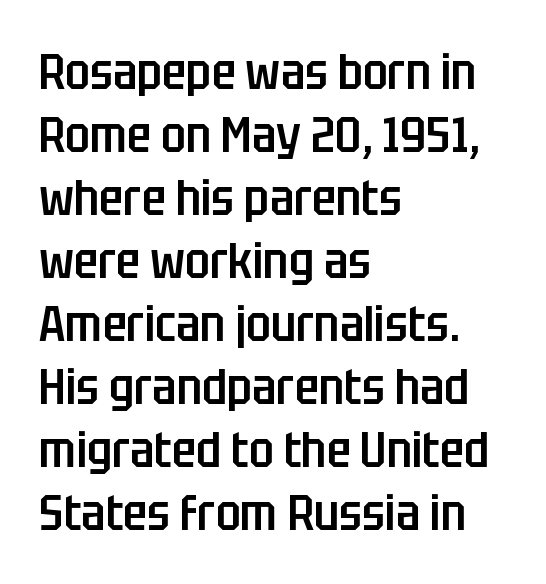
{"serif": "no", "italic": "no", "bold": "semi", "weight": "semibold", "width": "condensed", "stroke_contrast": "low", "x_height": "large", "monospaced": "no", "underline": "no", "align": "left", "line_spacing": "normal", "line_spacing_ratio": 1.26, "letter_spacing": "normal", "letter_spacing_em": 0.0, "glyph_px": 50}
